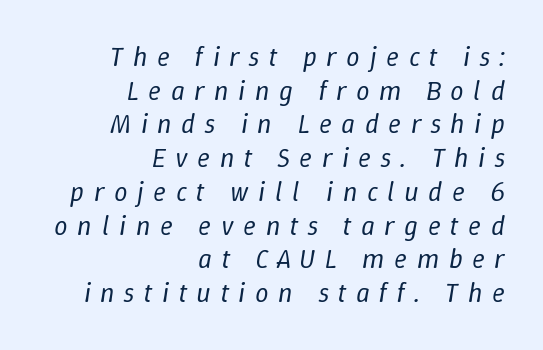
The font is comparable to plain body text, perhaps lighter. Reading down the column, the eye jumps a familiar distance to each next line. Just letters on the line, the space beneath them empty. All the whitespace from short lines collects on the left. Would a proofreader flag this as italicized? Yes. Tracking here is generous; glyphs stand well apart from one another.
